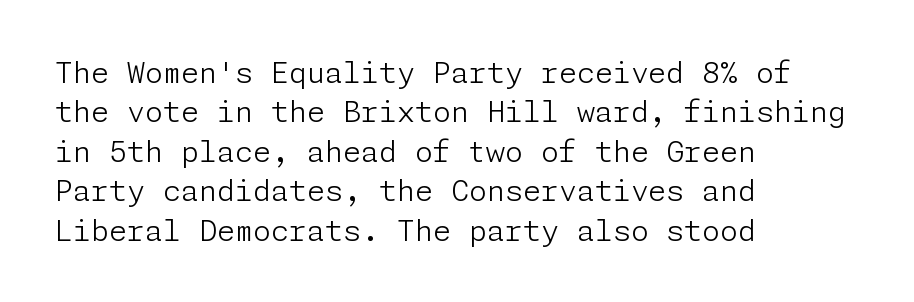
The image shows 29 px light sans-serif type, upright; set left-aligned, normal line spacing (1.36x), normal letter spacing, not underlined; low stroke contrast and a medium x-height.
